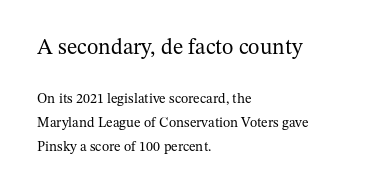
Q: Is the text bold? A: No.
Q: Is the text italic (slanted)? A: No, it is upright.
Q: Is the text underlined? A: No.
Q: How is the paragraph aligned? A: Left-aligned.
Q: Is the spacing between letters normal or unusually wide? A: Normal.
Q: Is the spacing between lines tight, normal or loose? A: Normal.
Q: Which block of text is set in a larger size, the first (top) or the second (bottom)? A: The first (top) one.
